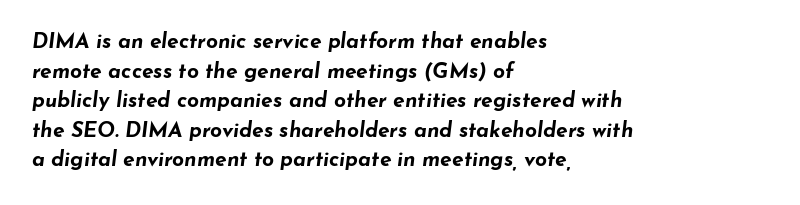
The image shows 21 px bold type, italic (leaning right); set left-aligned, normal line spacing (1.41x), normal letter spacing, not underlined.
